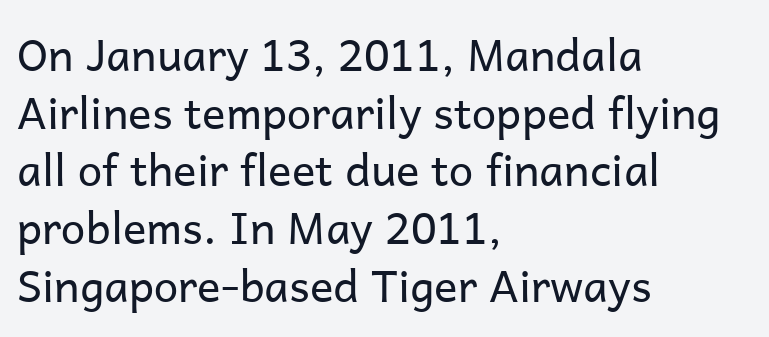
The setting favours the left margin, as ordinary paragraphs usually do. The designer went with a sans here, leaving each stem footless. The lettering stays uniformly vertical, giving the passage a roman look. Proportional: the letters do not fall into vertical columns.
